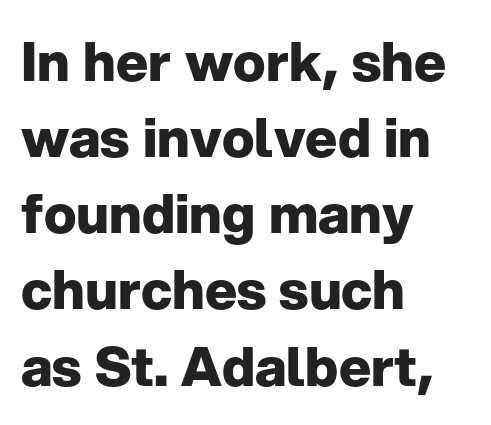
{"serif": "no", "italic": "no", "bold": "yes", "weight": "heavy", "width": "normal", "stroke_contrast": "low", "x_height": "medium", "monospaced": "no", "underline": "no", "align": "left", "line_spacing": "normal", "line_spacing_ratio": 1.41, "letter_spacing": "normal", "letter_spacing_em": 0.0, "glyph_px": 54}
